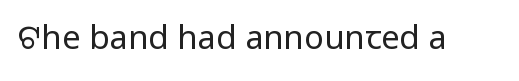
Q: Is the text bold? A: No.
Q: Is the text italic (slanted)? A: No, it is upright.
Q: Is the typeface a serif or a sans-serif typeface? A: Sans-serif.
Q: Is the text underlined? A: No.
Q: Is the spacing between letters normal or unusually wide? A: Normal.
Q: Width (condensed, normal, or wide)? A: Condensed.
Q: Stroke contrast? A: Low.
Q: x-height? A: Large.
Q: Monospaced? A: No.
